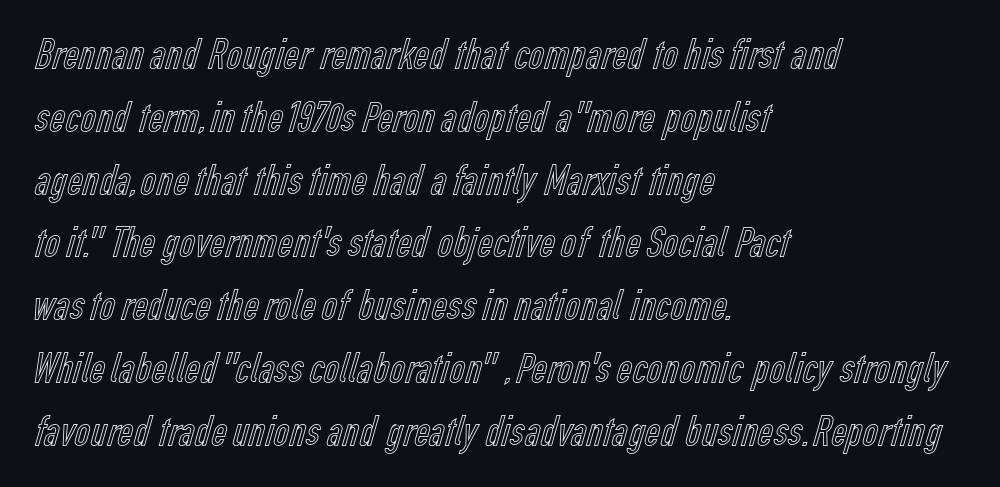
{"width": "condensed", "x_height": "medium", "monospaced": "no", "underline": "no", "align": "left", "line_spacing": "normal", "line_spacing_ratio": 1.46, "letter_spacing": "normal", "letter_spacing_em": 0.0, "glyph_px": 43}
